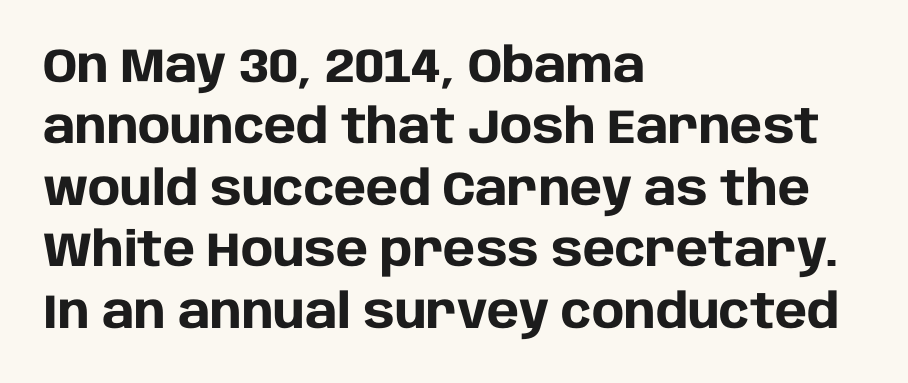
The image shows 48 px heavy sans-serif type, upright; set left-aligned, normal line spacing (1.28x), normal letter spacing, not underlined; low stroke contrast and a large x-height.
